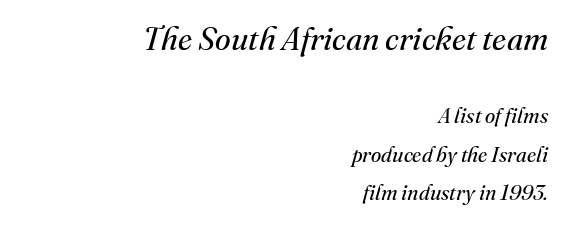
The image shows 32 px regular-weight serif type, italic (leaning right); set right-aligned, line spacing 1.83x, normal letter spacing, not underlined; the first (top) block is 1.52x larger; medium stroke contrast and a small x-height.
